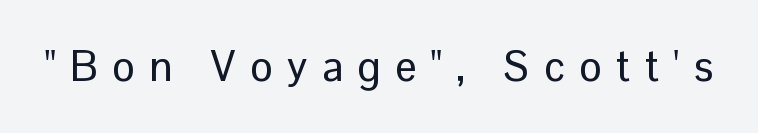
{"serif": "no", "italic": "no", "width": "normal", "stroke_contrast": "low", "x_height": "medium", "monospaced": "no", "underline": "no", "letter_spacing": "wide", "letter_spacing_em": 0.35, "glyph_px": 42}
